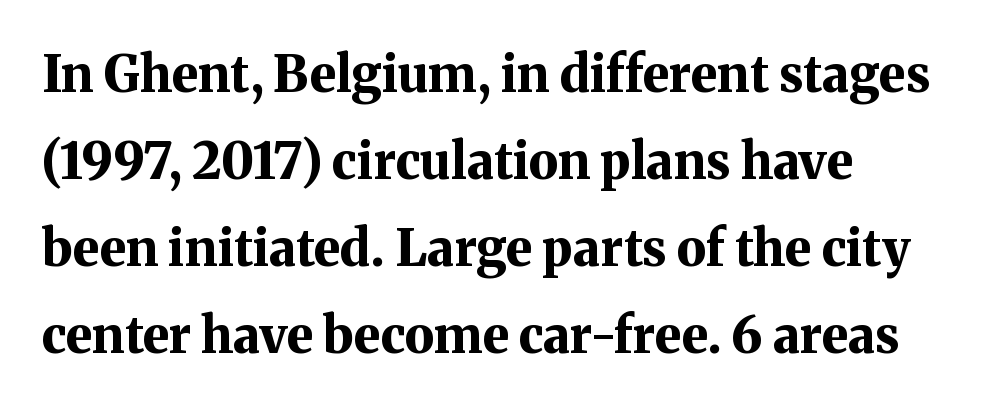
The face used here is rendered with its standard letterfit. A typesetter would call this proportional, since set widths differ per character. Every stem runs plumb, perpendicular to the baseline. A full-strength bold gives these letters their thick strokes. You can tell from the footed stems that serif type was used.
